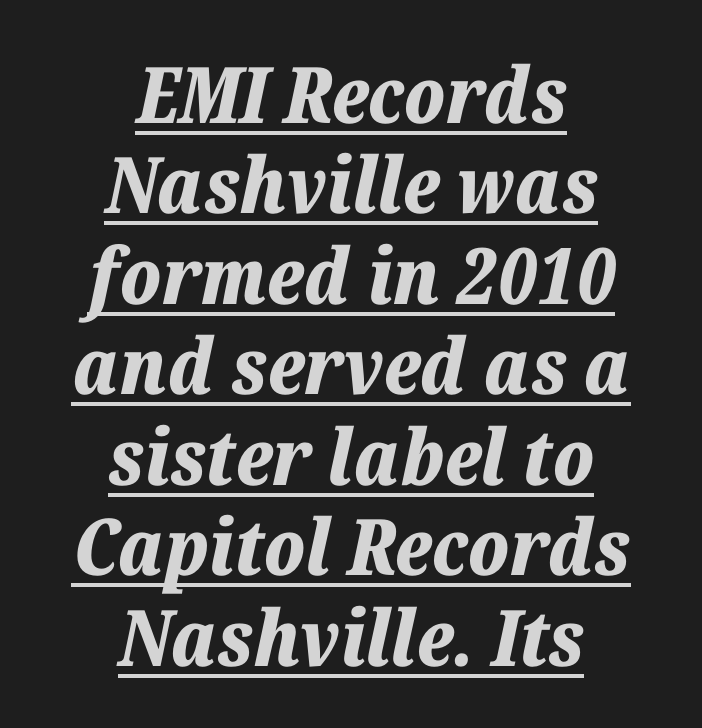
The image shows 78 px bold type, italic (leaning right); set centered, line spacing 1.16x, normal letter spacing, underlined; low stroke contrast and a medium x-height.
